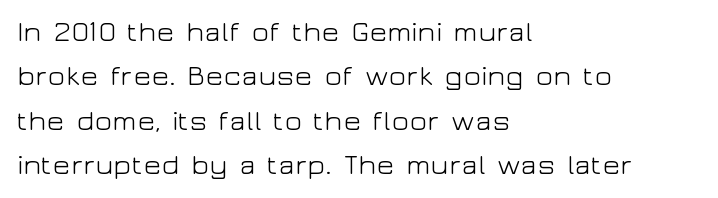
The type is set solid horizontally, with unmodified tracking. If you drew a line through each stem, it would be perfectly vertical. Nope, no serifs anywhere on these letters. The paragraph shown leans on its left margin. Spacing verdict: proportional, widths tailored to each character. The designer left line spacing at the default.
